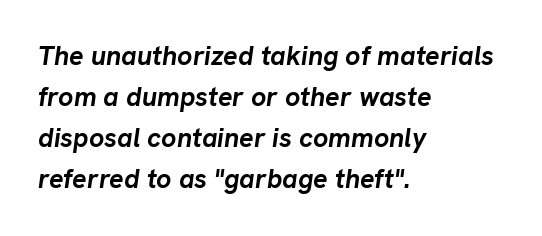
Q: Is the text bold? A: Yes.
Q: Is the text italic (slanted)? A: Yes, it leans right by about 8 degrees.
Q: Is the text underlined? A: No.
Q: How is the paragraph aligned? A: Left-aligned.
Q: Is the spacing between letters normal or unusually wide? A: Normal.
Q: Is the spacing between lines tight, normal or loose? A: Normal.
